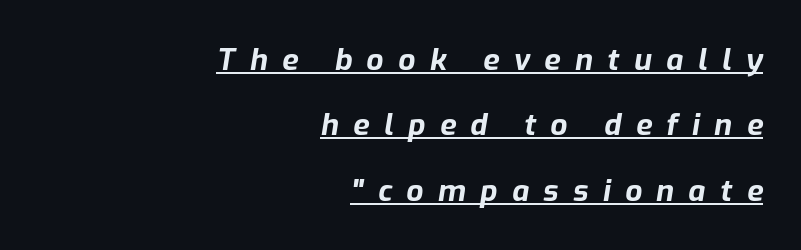
The image shows 30 px bold type, italic (leaning right); set right-aligned, loose line spacing (2.18x), unusually wide letter spacing (+0.48 em), underlined; low stroke contrast and a medium x-height.
